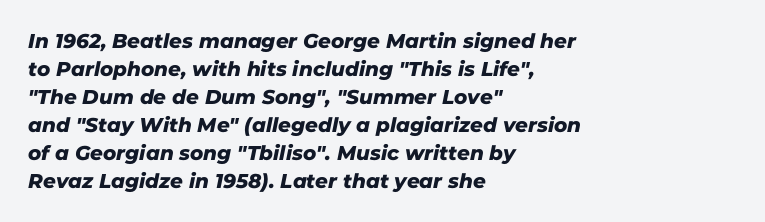
The image shows 20 px text type; set left-aligned, normal line spacing (1.4x), normal letter spacing, not underlined.
